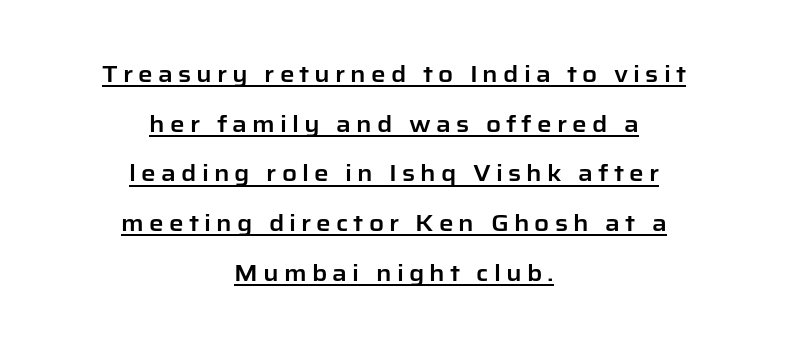
Q: Is the text italic (slanted)? A: No, it is upright.
Q: Is the text underlined? A: Yes.
Q: How is the paragraph aligned? A: Centered.
Q: Is the spacing between letters normal or unusually wide? A: Unusually wide.
Q: Is the spacing between lines tight, normal or loose? A: Loose.
